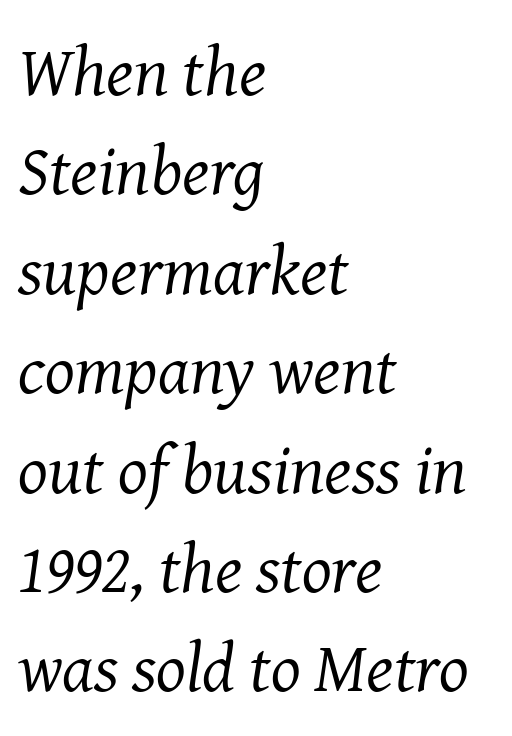
{"serif": "yes", "italic": "yes", "lean": "right", "slant_degrees": 8, "bold": "no", "weight": "regular", "width": "normal", "stroke_contrast": "medium", "x_height": "medium", "monospaced": "no", "underline": "no", "align": "left", "line_spacing": "normal", "line_spacing_ratio": 1.42, "letter_spacing": "normal", "letter_spacing_em": 0.0, "glyph_px": 70}
